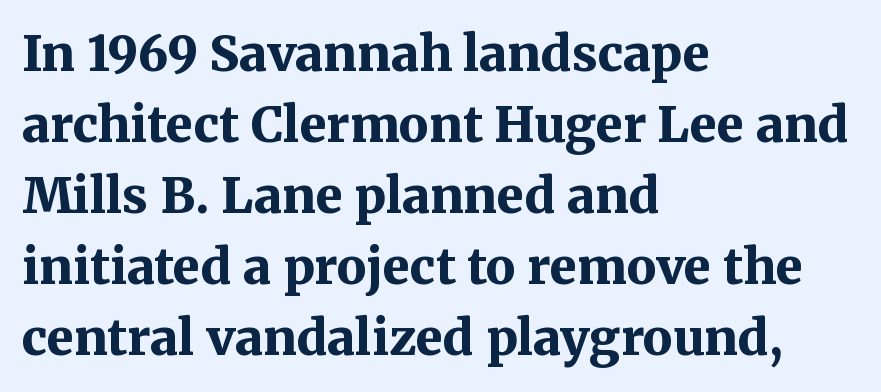
Is there any slant? The stems are plumb. This sample has the flowing, uneven cadence of proportional lettering. The designer left line spacing at the default. What kind of face is this? One with serifs. The specimen omits any rule beneath the text block's lines. There is no visible air inserted between adjacent glyphs.
